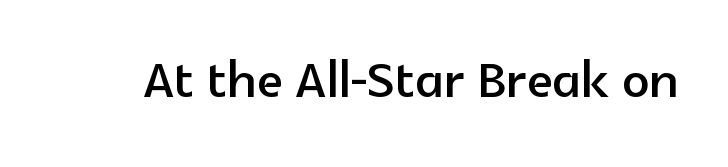
{"serif": "no", "italic": "no", "width": "normal", "x_height": "medium", "monospaced": "no", "underline": "no", "letter_spacing": "normal", "letter_spacing_em": 0.0, "glyph_px": 68}
